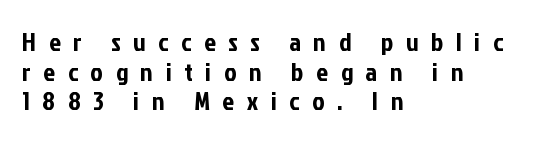
The image shows 26 px text type, upright; set left-aligned, tight line spacing (1.14x), unusually wide letter spacing (+0.49 em), not underlined.
